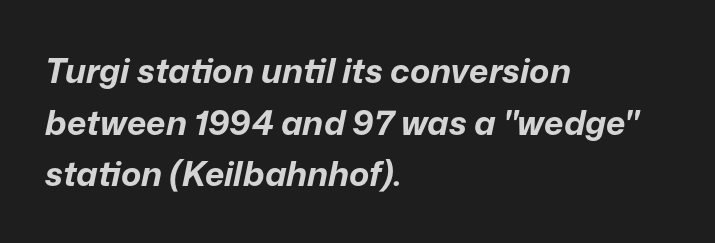
The image shows 34 px bold type, italic (leaning right); set left-aligned, normal line spacing (1.52x), normal letter spacing, not underlined; low stroke contrast and a medium x-height.
